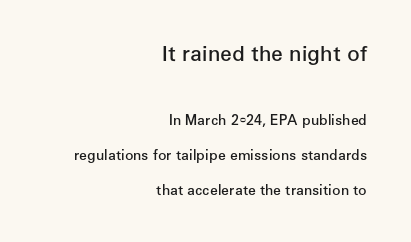
{"italic": "no", "bold": "semi", "underline": "no", "align": "right", "line_spacing": "loose", "line_spacing_ratio": 2.49, "letter_spacing": "normal", "letter_spacing_em": 0.0, "larger_block": "first", "size_ratio": 1.5, "glyph_px": 21}
